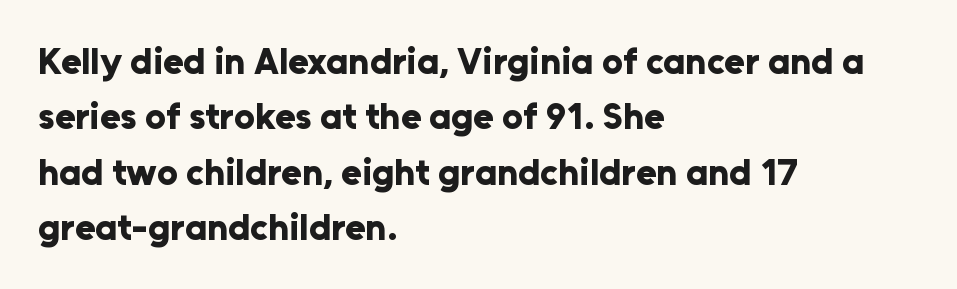
{"serif": "no", "italic": "no", "bold": "yes", "weight": "bold", "width": "normal", "stroke_contrast": "low", "x_height": "medium", "monospaced": "no", "underline": "no", "align": "left", "line_spacing": "normal", "line_spacing_ratio": 1.5, "letter_spacing": "normal", "letter_spacing_em": 0.0, "glyph_px": 37}
